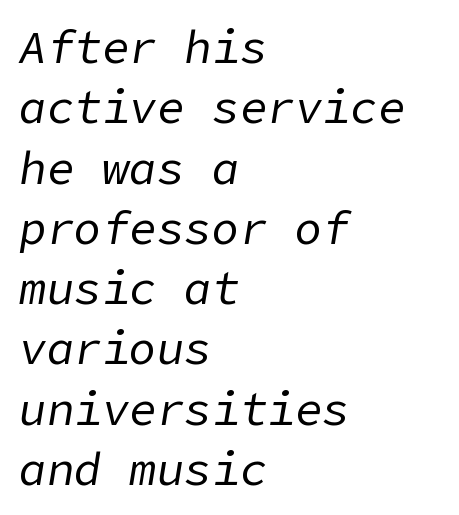
The image shows 46 px regular-weight type, italic (leaning right); set left-aligned, normal line spacing (1.31x), normal letter spacing, not underlined; low stroke contrast and a medium x-height.
